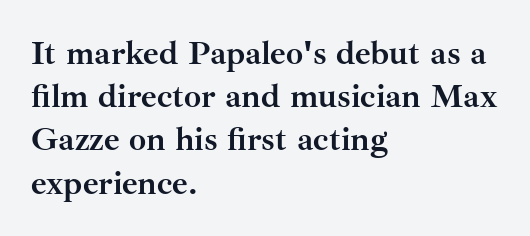
Q: Is the text bold? A: Yes.
Q: Is the text italic (slanted)? A: No, it is upright.
Q: Is the typeface a serif or a sans-serif typeface? A: Serif.
Q: Is the text underlined? A: No.
Q: How is the paragraph aligned? A: Left-aligned.
Q: Is the spacing between letters normal or unusually wide? A: Normal.
Q: Is the spacing between lines tight, normal or loose? A: Normal.
Q: Width (condensed, normal, or wide)? A: Normal.
Q: Stroke contrast? A: Medium.
Q: x-height? A: Small.
Q: Monospaced? A: No.
